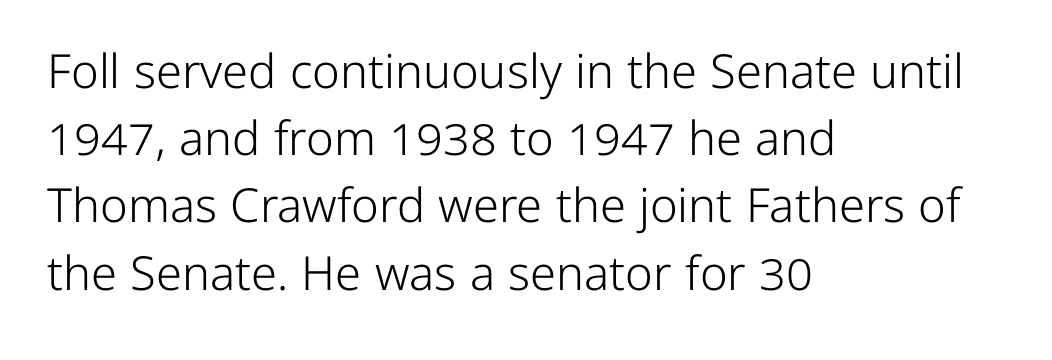
{"serif": "no", "italic": "no", "bold": "no", "weight": "light", "width": "normal", "stroke_contrast": "low", "x_height": "medium", "monospaced": "no", "underline": "no", "align": "left", "line_spacing": "normal", "line_spacing_ratio": 1.43, "letter_spacing": "normal", "letter_spacing_em": 0.0, "glyph_px": 47}
